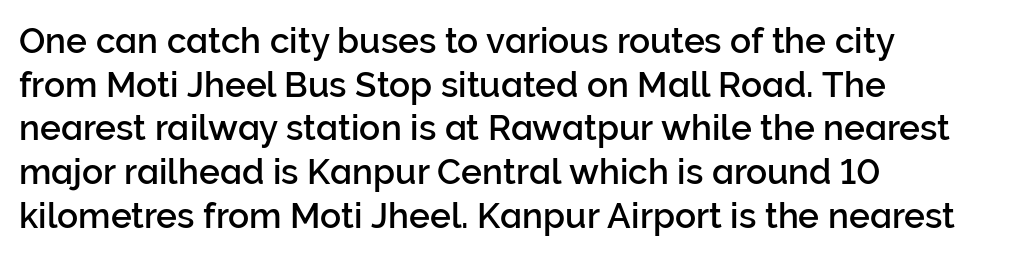
Q: Is the text italic (slanted)? A: No, it is upright.
Q: Is the typeface a serif or a sans-serif typeface? A: Sans-serif.
Q: Is the text underlined? A: No.
Q: How is the paragraph aligned? A: Left-aligned.
Q: Is the spacing between letters normal or unusually wide? A: Normal.
Q: Is the spacing between lines tight, normal or loose? A: Normal.
Q: Width (condensed, normal, or wide)? A: Normal.
Q: Stroke contrast? A: Low.
Q: x-height? A: Medium.
Q: Monospaced? A: No.
